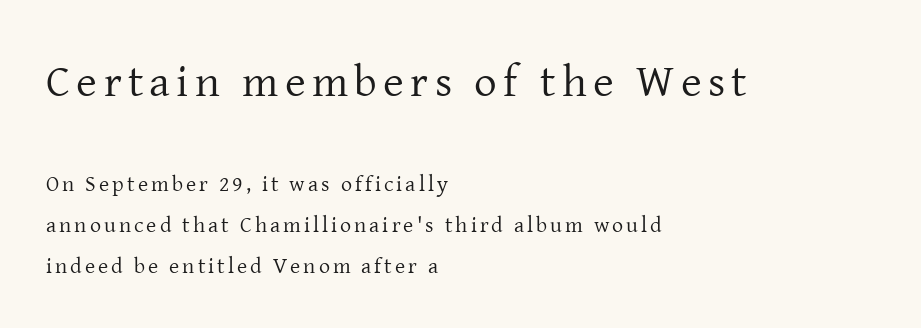
The upper block of text is set noticeably larger than the block beneath it. Is this a fixed-width face? No — the glyphs have proportional, varying widths. Unlike italic type, these characters show no tilt at all. The characters are drawn with everyday or finer stroke widths. Layout note: lines flush left.
